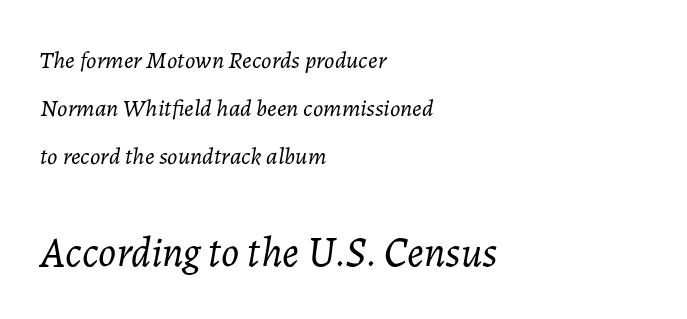
{"italic": "yes", "lean": "right", "slant_degrees": 7, "bold": "no", "weight": "light", "width": "normal", "stroke_contrast": "low", "x_height": "medium", "monospaced": "no", "underline": "no", "align": "left", "line_spacing": "loose", "line_spacing_ratio": 1.99, "letter_spacing": "normal", "letter_spacing_em": 0.0, "larger_block": "second", "size_ratio": 1.75, "glyph_px": 42}
